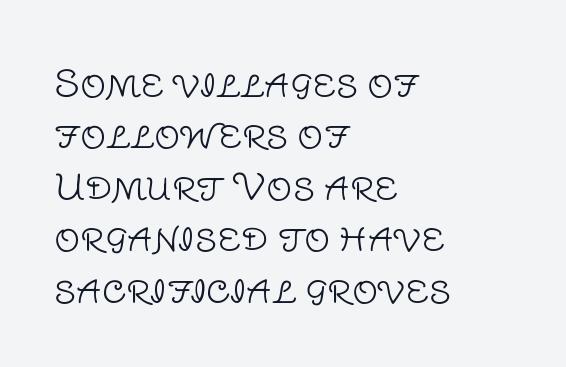
The font family rendered here belongs to the sans-serif group. Check under the words: just untouched page. Compared with a centered layout, this one pins lines to the left instead. The letterforms sit at book weight or below. Successive baselines arrive at the customary interval.
